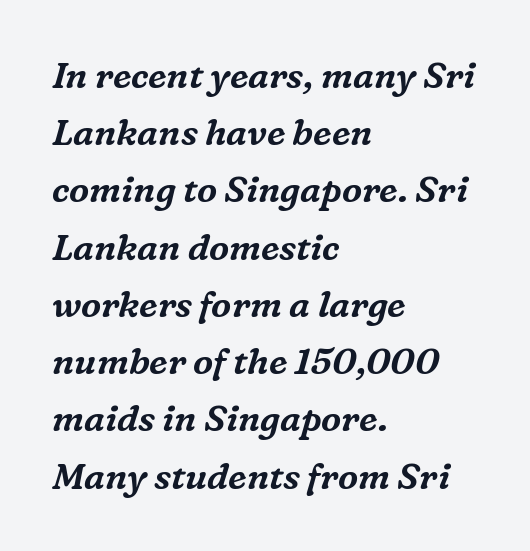
The image shows 36 px serif type, italic (leaning right); set left-aligned, normal line spacing (1.59x), normal letter spacing, not underlined; medium stroke contrast and a medium x-height.
